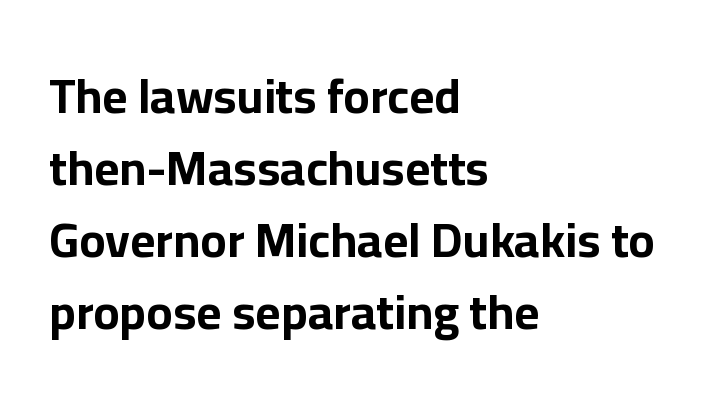
{"serif": "no", "italic": "no", "bold": "yes", "weight": "bold", "width": "normal", "stroke_contrast": "low", "x_height": "medium", "monospaced": "no", "underline": "no", "align": "left", "line_spacing": "normal", "line_spacing_ratio": 1.47, "letter_spacing": "normal", "letter_spacing_em": 0.0, "glyph_px": 49}
